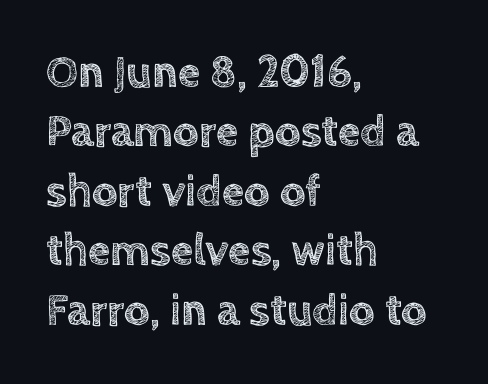
Q: Is the text italic (slanted)? A: No, it is upright.
Q: Is the text underlined? A: No.
Q: How is the paragraph aligned? A: Left-aligned.
Q: Is the spacing between letters normal or unusually wide? A: Normal.
Q: Is the spacing between lines tight, normal or loose? A: Normal.
Q: Width (condensed, normal, or wide)? A: Normal.
Q: x-height? A: Large.
Q: Monospaced? A: No.
